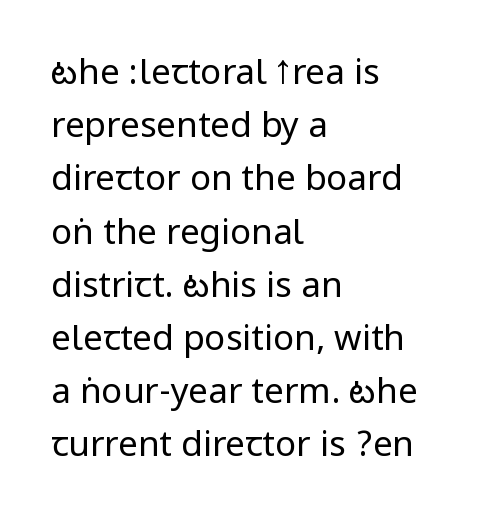
{"serif": "no", "italic": "no", "bold": "no", "weight": "regular", "width": "condensed", "stroke_contrast": "low", "underline": "no", "align": "left", "line_spacing": "normal", "line_spacing_ratio": 1.52, "letter_spacing": "normal", "letter_spacing_em": 0.0, "glyph_px": 35}
